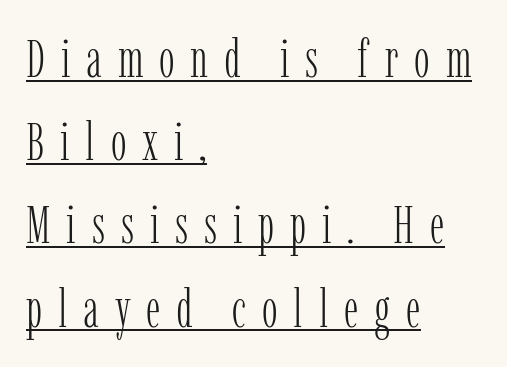
{"serif": "yes", "italic": "no", "bold": "no", "weight": "light", "width": "condensed", "stroke_contrast": "low", "x_height": "medium", "monospaced": "no", "underline": "yes", "align": "left", "line_spacing": "normal", "line_spacing_ratio": 1.57, "letter_spacing": "wide", "letter_spacing_em": 0.3, "glyph_px": 53}
